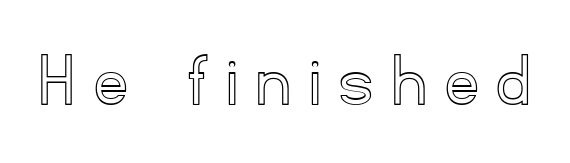
The type sits square on the baseline with zero lean. The tracking jumps out immediately: characters are airy and widely separated. Is this a fixed-width face? No — the glyphs have proportional, varying widths. Just letters on the line, the space beneath them empty.
